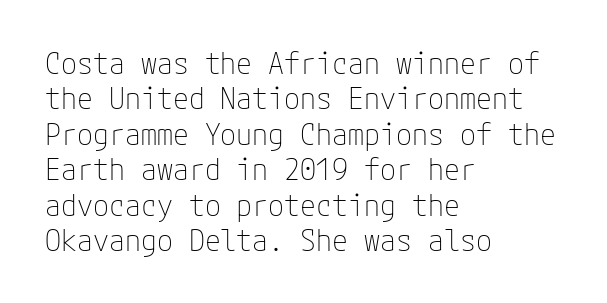
{"serif": "no", "italic": "no", "bold": "no", "weight": "thin", "width": "normal", "stroke_contrast": "low", "x_height": "medium", "underline": "no", "align": "left", "line_spacing_ratio": 1.22, "letter_spacing": "normal", "letter_spacing_em": 0.0, "glyph_px": 29}
